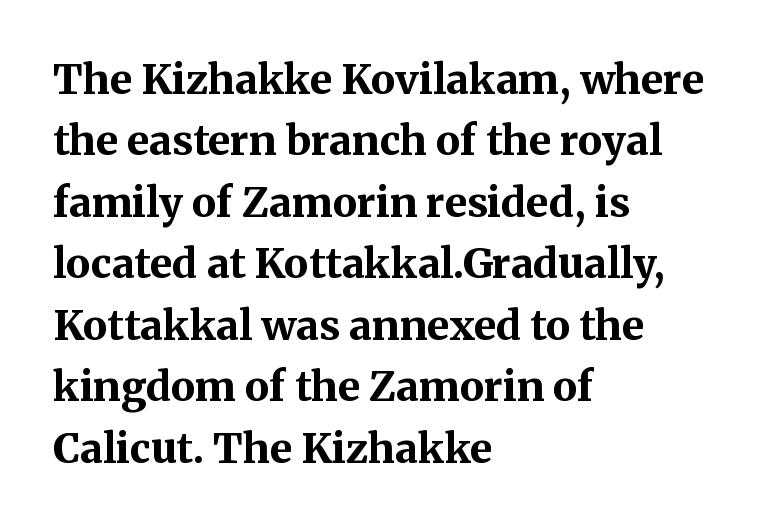
{"serif": "yes", "italic": "no", "bold": "yes", "weight": "bold", "width": "normal", "stroke_contrast": "medium", "x_height": "medium", "monospaced": "no", "underline": "no", "align": "left", "line_spacing": "normal", "line_spacing_ratio": 1.5, "letter_spacing": "normal", "letter_spacing_em": 0.0, "glyph_px": 41}
